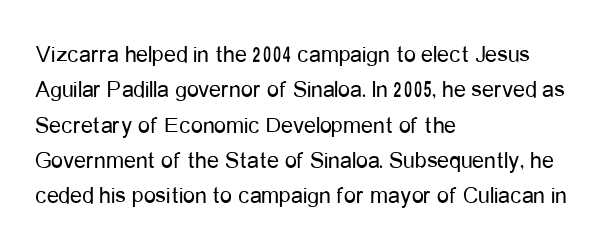
Q: Is the text bold? A: No.
Q: Is the text italic (slanted)? A: No, it is upright.
Q: Is the text underlined? A: No.
Q: How is the paragraph aligned? A: Left-aligned.
Q: Is the spacing between letters normal or unusually wide? A: Normal.
Q: Is the spacing between lines tight, normal or loose? A: Normal.
